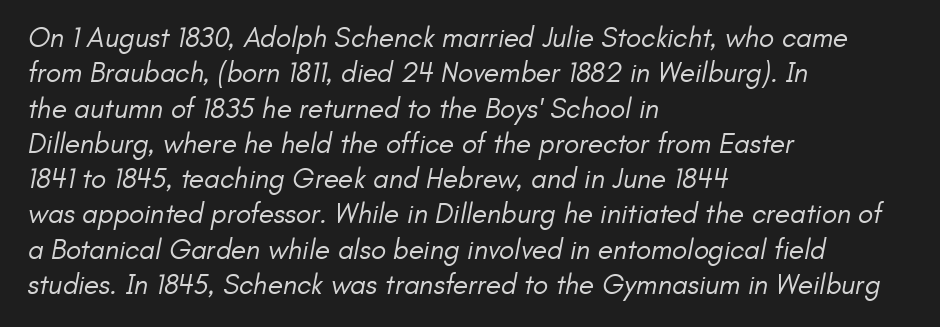
Notice how descenders clear the ascenders below comfortably — that's standard leading. Check under the words: just untouched page. Line beginnings align vertically; line endings do not. Bold? No — there's no thickening of the strokes. The line texture is even and compact thanks to regular tracking.
